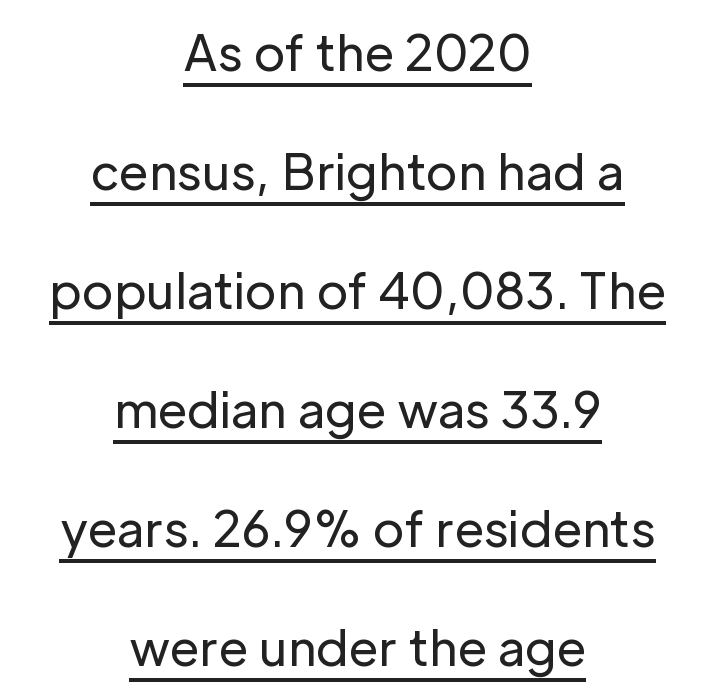
Q: Is the text bold? A: No.
Q: Is the text italic (slanted)? A: No, it is upright.
Q: Is the typeface a serif or a sans-serif typeface? A: Sans-serif.
Q: Is the text underlined? A: Yes.
Q: How is the paragraph aligned? A: Centered.
Q: Is the spacing between letters normal or unusually wide? A: Normal.
Q: Is the spacing between lines tight, normal or loose? A: Loose.
Q: Width (condensed, normal, or wide)? A: Normal.
Q: Stroke contrast? A: Low.
Q: x-height? A: Medium.
Q: Monospaced? A: No.
